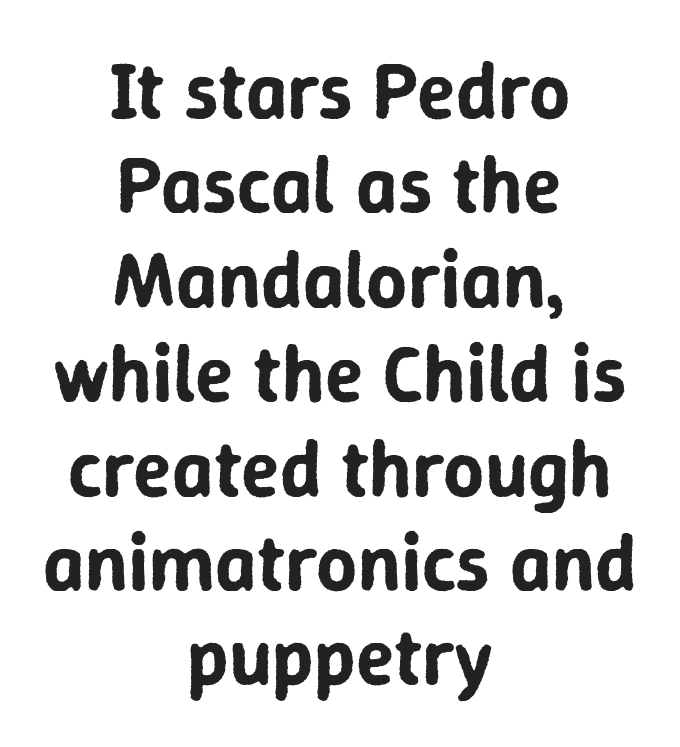
Each letter keeps its own natural width here, so spacing adapts to shape. Just letters on the line, the space beneath them empty. You could call the tracking neutral — neither tight nor loose. In terms of letterform style, serifs are entirely absent. Unlike italic type, these characters show no tilt at all. Where is the straight margin? There isn't one; the lines are centered.
